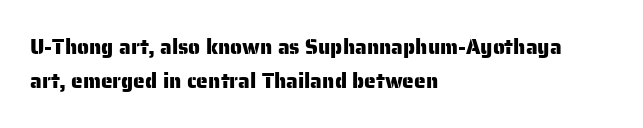
Q: Is the text italic (slanted)? A: No, it is upright.
Q: Is the text underlined? A: No.
Q: How is the paragraph aligned? A: Left-aligned.
Q: Is the spacing between letters normal or unusually wide? A: Normal.
Q: Is the spacing between lines tight, normal or loose? A: Normal.
